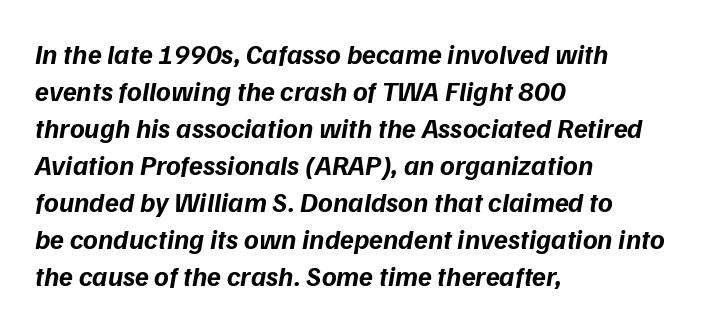
{"italic": "yes", "lean": "right", "slant_degrees": 9, "bold": "yes", "weight": "bold", "width": "normal", "stroke_contrast": "low", "x_height": "medium", "monospaced": "no", "underline": "no", "align": "left", "line_spacing": "normal", "line_spacing_ratio": 1.32, "letter_spacing": "normal", "letter_spacing_em": 0.0, "glyph_px": 28}
